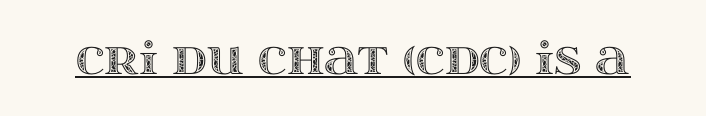
Q: Is the text italic (slanted)? A: No, it is upright.
Q: Is the text underlined? A: Yes.
Q: Is the spacing between letters normal or unusually wide? A: Normal.
Q: Width (condensed, normal, or wide)? A: Wide.
Q: x-height? A: Large.
Q: Monospaced? A: No.
